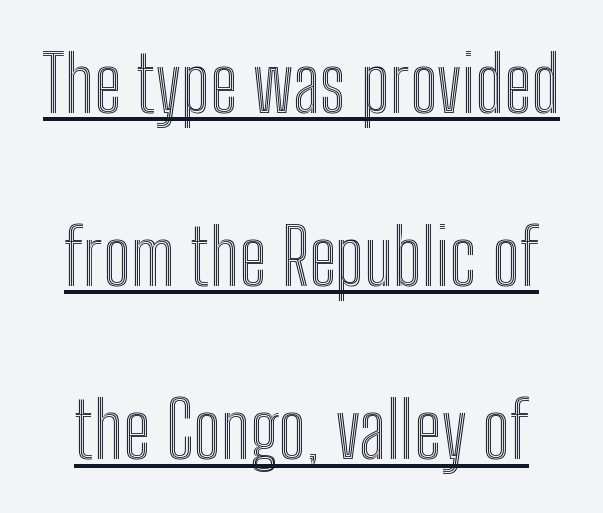
The font's upright variant was chosen for this text. You could call the tracking neutral — neither tight nor loose. Has an underline been added? It has. These lines are rendered in a variable-pitch font.
